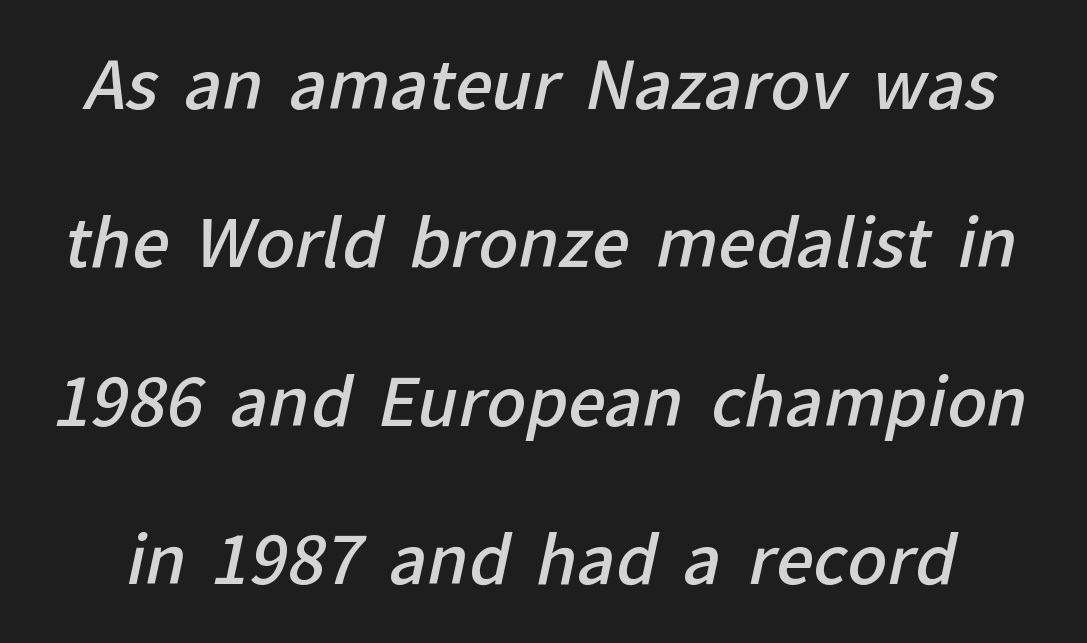
Q: Is the text bold? A: Semi-bold.
Q: Is the typeface a serif or a sans-serif typeface? A: Sans-serif.
Q: Is the text underlined? A: No.
Q: Is the spacing between letters normal or unusually wide? A: Normal.
Q: Is the spacing between lines tight, normal or loose? A: Loose.
Q: Width (condensed, normal, or wide)? A: Normal.
Q: Stroke contrast? A: Low.
Q: x-height? A: Medium.
Q: Monospaced? A: No.
